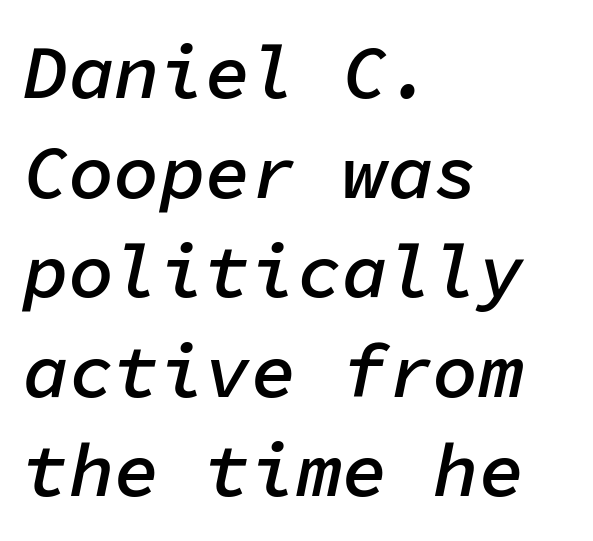
A classic flush-left, rag-right setting is used for this passage. Stems and bowls a touch heavier than normal — semibold. Letter spacing: default. In terms of leading, this rendering sits right in the middle. The font's italic variant was chosen for this text.
